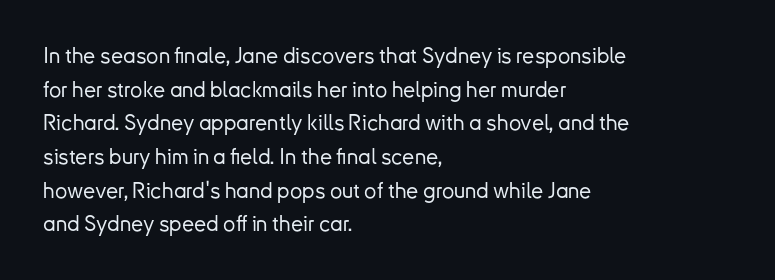
One glance says typical: line gaps are just what's usual. The letters stand upright; this is a roman face. The gap between lines stays unmarked. These lines keep a tight, regular rhythm from letter to letter. Casual observation: everything's shoved over to the left.
